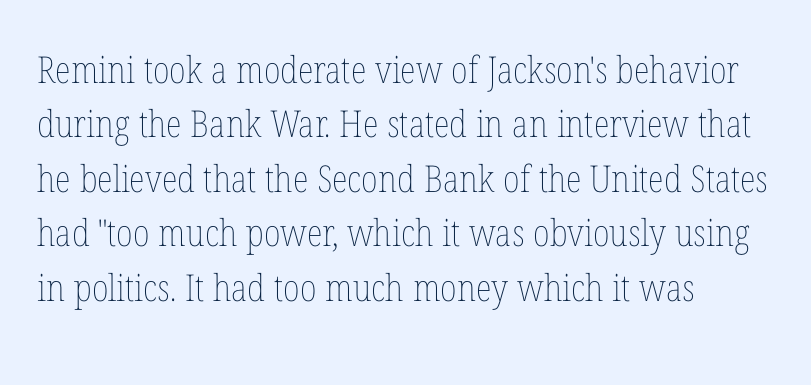
The image shows 37 px thin, condensed type, upright; set left-aligned, normal line spacing (1.47x), normal letter spacing, not underlined; low stroke contrast and a medium x-height.
